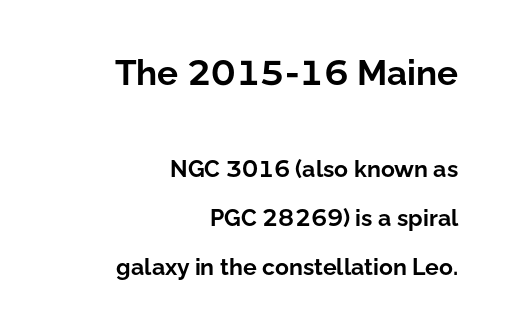
{"serif": "no", "italic": "no", "bold": "yes", "weight": "bold", "width": "normal", "stroke_contrast": "low", "x_height": "medium", "monospaced": "no", "underline": "no", "align": "right", "line_spacing": "loose", "line_spacing_ratio": 2.14, "letter_spacing": "normal", "letter_spacing_em": 0.0, "larger_block": "first", "size_ratio": 1.52, "glyph_px": 35}
